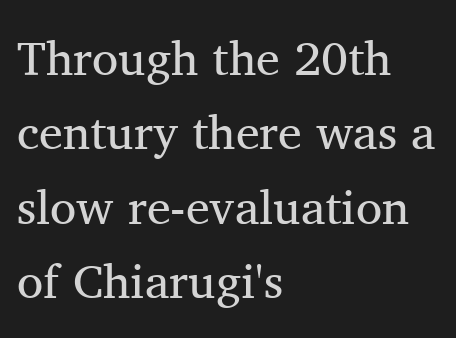
Q: Is the text bold? A: No.
Q: Is the text italic (slanted)? A: No, it is upright.
Q: Is the typeface a serif or a sans-serif typeface? A: Serif.
Q: Is the text underlined? A: No.
Q: How is the paragraph aligned? A: Left-aligned.
Q: Is the spacing between letters normal or unusually wide? A: Normal.
Q: Is the spacing between lines tight, normal or loose? A: Normal.
Q: Width (condensed, normal, or wide)? A: Normal.
Q: Stroke contrast? A: Medium.
Q: x-height? A: Medium.
Q: Monospaced? A: No.
